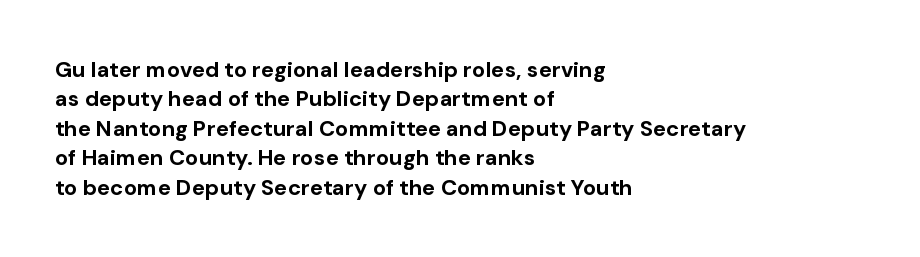
Q: Is the text bold? A: Yes.
Q: Is the text italic (slanted)? A: No, it is upright.
Q: Is the text underlined? A: No.
Q: How is the paragraph aligned? A: Left-aligned.
Q: Is the spacing between letters normal or unusually wide? A: Normal.
Q: Is the spacing between lines tight, normal or loose? A: Normal.
